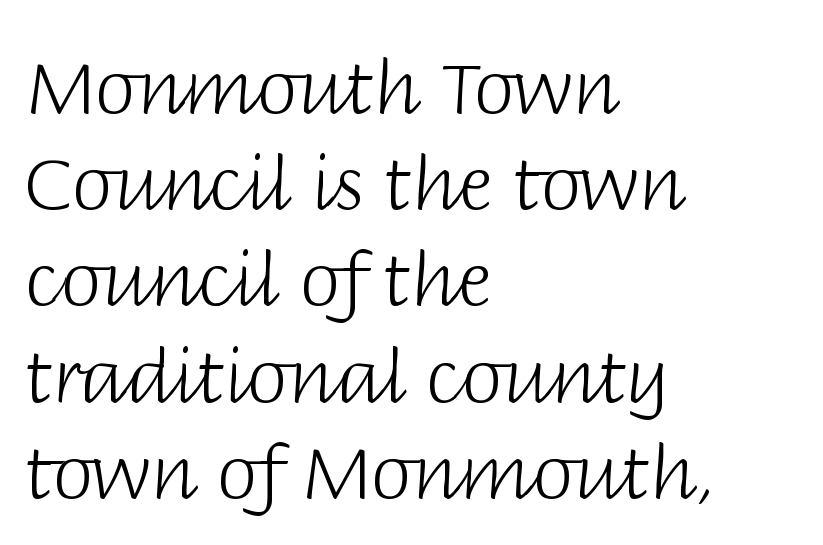
The image shows 74 px light sans-serif type, upright; set left-aligned, normal line spacing (1.3x), normal letter spacing, not underlined; low stroke contrast and a large x-height.
